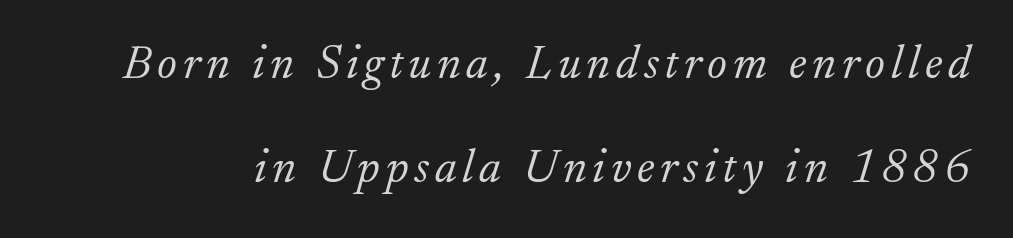
The image shows 47 px light serif type, italic (leaning right); set loose line spacing (2.21x), not underlined; low stroke contrast and a small x-height.
